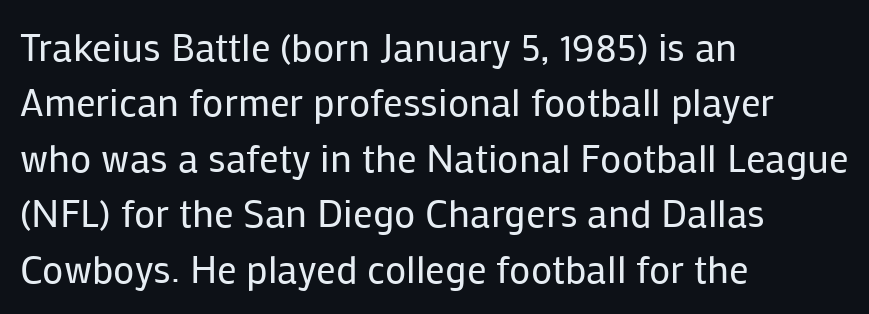
The image shows 39 px regular-weight sans-serif type, upright; set left-aligned, normal line spacing (1.42x), normal letter spacing, not underlined; low stroke contrast and a medium x-height.
